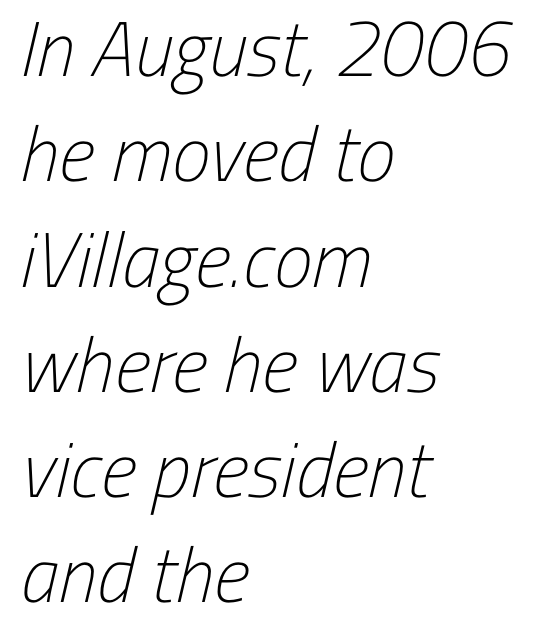
{"serif": "no", "bold": "no", "weight": "light", "width": "condensed", "stroke_contrast": "low", "x_height": "medium", "monospaced": "no", "underline": "no", "align": "left", "line_spacing": "normal", "line_spacing_ratio": 1.35, "letter_spacing": "normal", "letter_spacing_em": 0.0, "glyph_px": 78}
